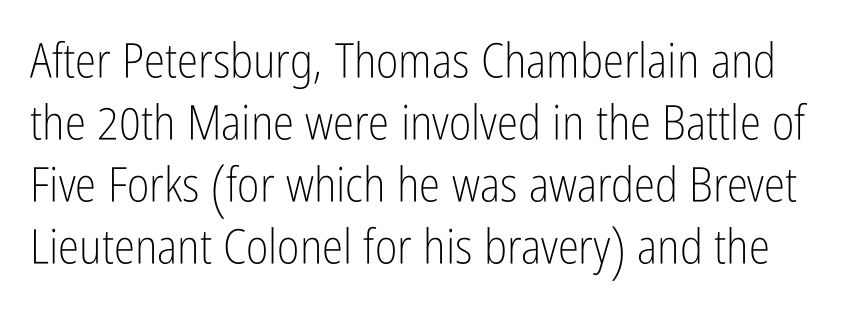
{"serif": "no", "italic": "no", "bold": "no", "weight": "light", "width": "condensed", "stroke_contrast": "low", "x_height": "medium", "monospaced": "no", "underline": "no", "line_spacing": "normal", "line_spacing_ratio": 1.29, "letter_spacing": "normal", "letter_spacing_em": 0.0, "glyph_px": 48}
